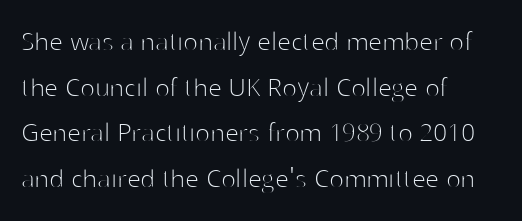
The image shows 31 px thin sans-serif type, upright; set left-aligned, normal line spacing (1.47x), normal letter spacing, not underlined; high stroke contrast and a medium x-height.
